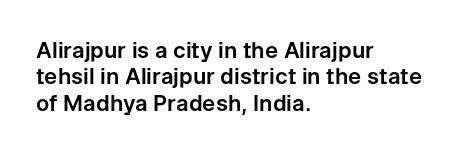
This rendering features lettering with no underline. Horizontal alignment here is leftward, the default for most running prose. These lines keep a tight, regular rhythm from letter to letter. A typesetter would mark this as roman, not italic.
